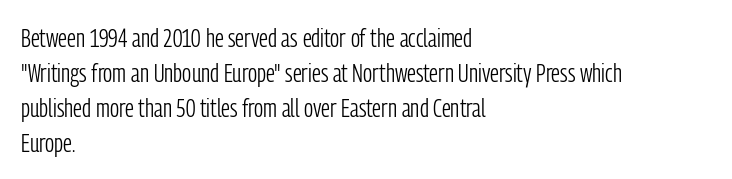
The image shows 26 px text type, upright; set left-aligned, normal line spacing (1.34x), normal letter spacing, not underlined.
